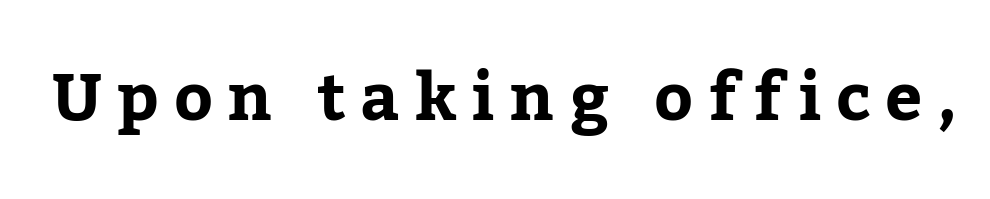
The image shows 66 px bold serif type, upright; set unusually wide letter spacing (+0.22 em), not underlined; low stroke contrast and a medium x-height.
